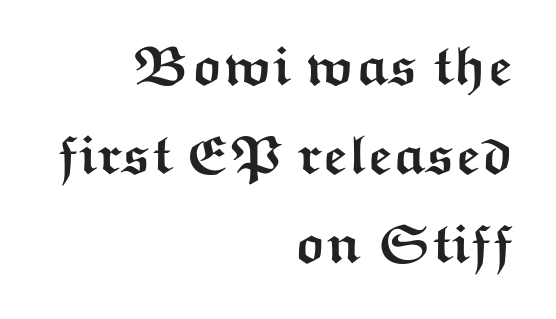
The image shows 55 px semibold, wide sans-serif type, upright; set right-aligned, normal line spacing (1.62x), normal letter spacing, not underlined; medium stroke contrast and a medium x-height.
